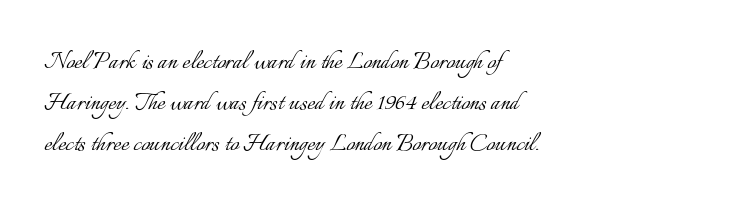
{"bold": "no", "weight": "light", "width": "normal", "stroke_contrast": "low", "x_height": "small", "monospaced": "no", "underline": "no", "align": "left", "line_spacing": "normal", "line_spacing_ratio": 1.36, "letter_spacing": "normal", "letter_spacing_em": 0.0, "glyph_px": 30}
